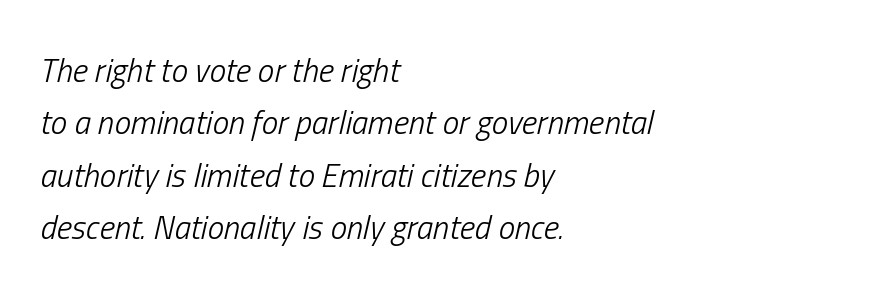
Letters have the restrained weight of plain body copy at most. Here the designer chose a conventional face with non-uniform glyph widths. Reading down the column, the eye jumps a familiar distance to each next line. This is oblique type, the kind used for emphasis or titles.
